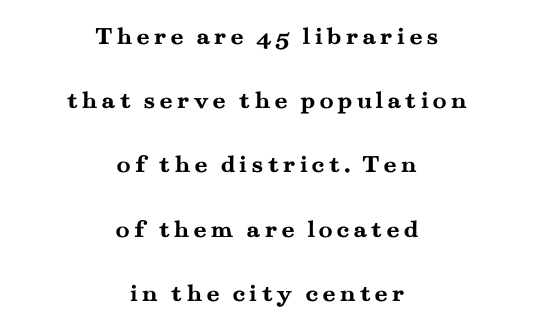
Q: Is the text bold? A: Yes.
Q: Is the text italic (slanted)? A: No, it is upright.
Q: Is the text underlined? A: No.
Q: How is the paragraph aligned? A: Centered.
Q: Is the spacing between lines tight, normal or loose? A: Loose.
